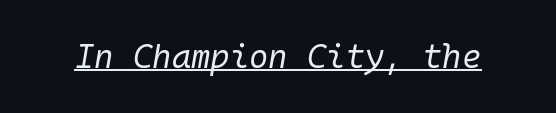
The whole block is typeset with a tilt. Fixed-width glyphs throughout — classic coding-font behaviour. There is no visible air inserted between adjacent glyphs. The typeface has the unassuming heft of standard copy or less. The words here are underlined.
